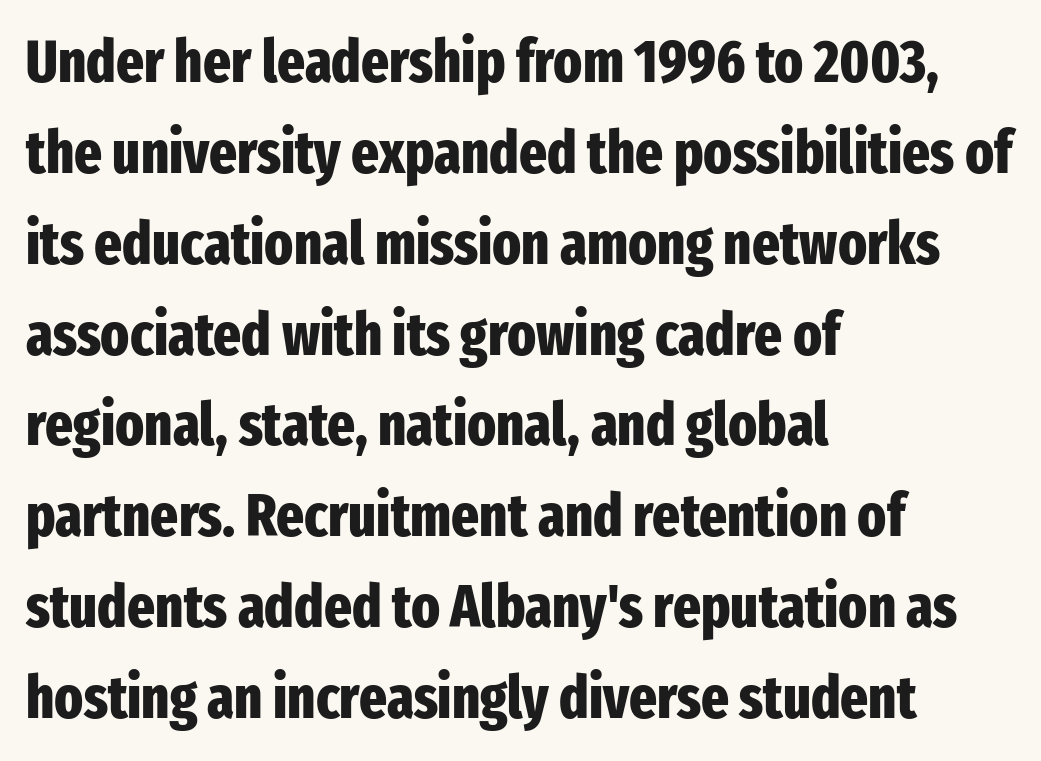
Q: Is the text bold? A: Yes.
Q: Is the text italic (slanted)? A: No, it is upright.
Q: Is the typeface a serif or a sans-serif typeface? A: Sans-serif.
Q: Is the text underlined? A: No.
Q: How is the paragraph aligned? A: Left-aligned.
Q: Is the spacing between letters normal or unusually wide? A: Normal.
Q: Is the spacing between lines tight, normal or loose? A: Normal.
Q: Width (condensed, normal, or wide)? A: Condensed.
Q: Stroke contrast? A: Low.
Q: x-height? A: Medium.
Q: Monospaced? A: No.
